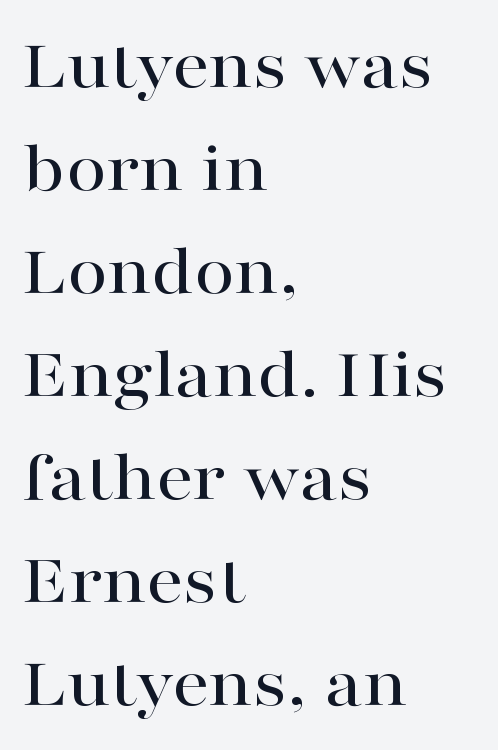
The image shows 73 px wide serif type, upright; set left-aligned, normal line spacing (1.41x), normal letter spacing, not underlined; high stroke contrast and a medium x-height.
